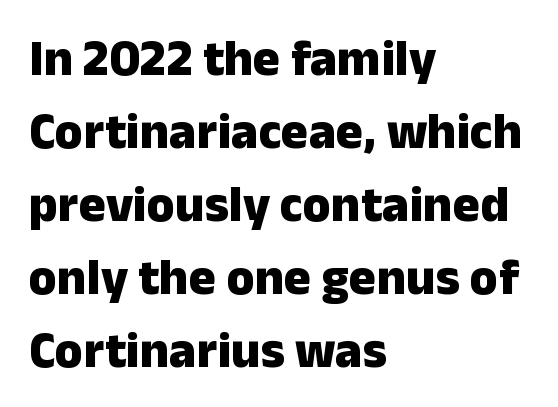
{"serif": "no", "italic": "no", "bold": "yes", "weight": "heavy", "width": "normal", "stroke_contrast": "low", "x_height": "medium", "monospaced": "no", "underline": "no", "align": "left", "line_spacing": "normal", "line_spacing_ratio": 1.43, "letter_spacing": "normal", "letter_spacing_em": 0.0, "glyph_px": 51}
